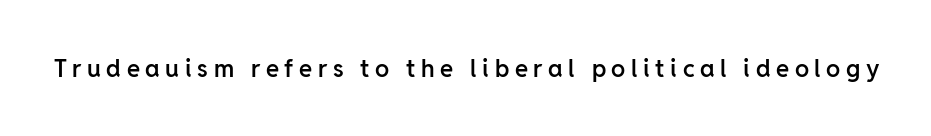
Q: Is the text bold? A: Semi-bold.
Q: Is the text italic (slanted)? A: No, it is upright.
Q: Is the text underlined? A: No.
Q: Is the spacing between letters normal or unusually wide? A: Unusually wide.
